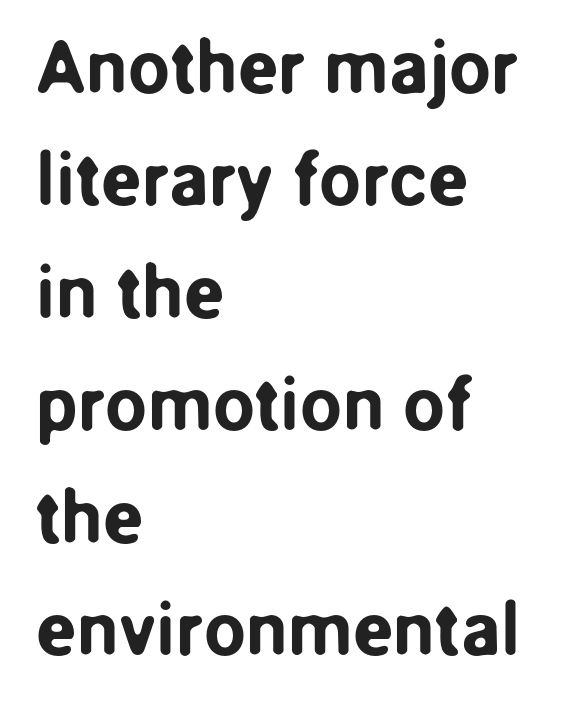
{"serif": "no", "italic": "no", "width": "normal", "stroke_contrast": "low", "x_height": "medium", "monospaced": "no", "underline": "no", "align": "left", "line_spacing": "normal", "line_spacing_ratio": 1.5, "letter_spacing": "normal", "letter_spacing_em": 0.0, "glyph_px": 75}
